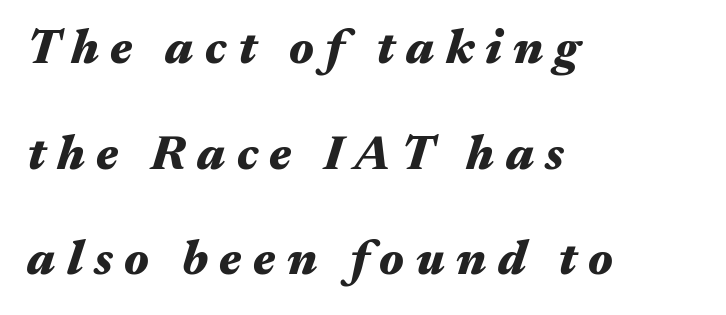
{"italic": "yes", "lean": "right", "slant_degrees": 17, "bold": "yes", "weight": "heavy", "width": "wide", "stroke_contrast": "medium", "x_height": "medium", "monospaced": "no", "underline": "no", "align": "left", "line_spacing": "loose", "line_spacing_ratio": 2.2, "letter_spacing": "wide", "letter_spacing_em": 0.24, "glyph_px": 48}
